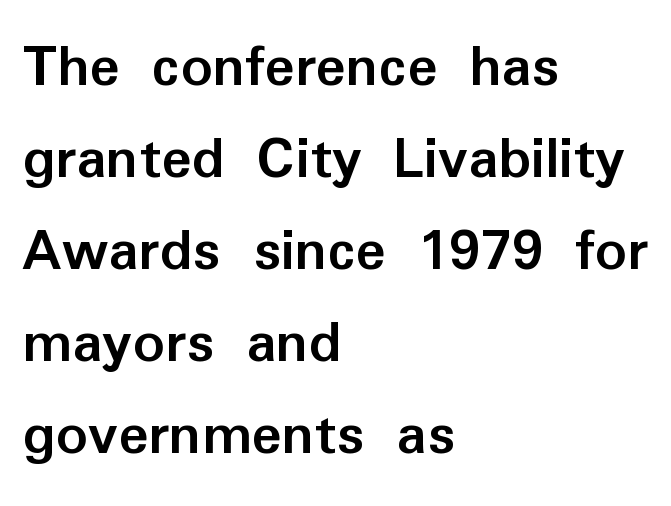
Q: Is the text bold? A: Yes.
Q: Is the text italic (slanted)? A: No, it is upright.
Q: Is the typeface a serif or a sans-serif typeface? A: Sans-serif.
Q: Is the text underlined? A: No.
Q: How is the paragraph aligned? A: Left-aligned.
Q: Is the spacing between letters normal or unusually wide? A: Normal.
Q: Is the spacing between lines tight, normal or loose? A: Normal.
Q: Width (condensed, normal, or wide)? A: Normal.
Q: Stroke contrast? A: Low.
Q: x-height? A: Medium.
Q: Monospaced? A: No.
